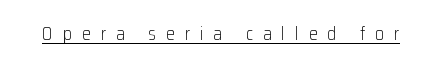
The tracking reads as deliberately expanded to a designer's eye. Caption: face not bold, strokes unweighted. This is underlined copy, the kind a proofreader might mark for attention. You can tell it's not italic because the verticals are truly vertical.
